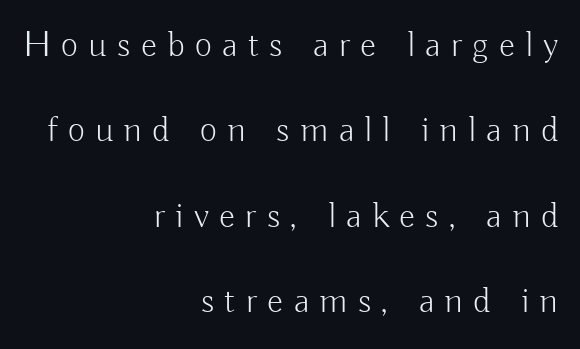
{"serif": "no", "italic": "no", "bold": "no", "weight": "light", "width": "normal", "stroke_contrast": "low", "x_height": "small", "monospaced": "no", "underline": "no", "align": "right", "line_spacing": "loose", "line_spacing_ratio": 2.31, "letter_spacing": "wide", "letter_spacing_em": 0.28, "glyph_px": 37}
